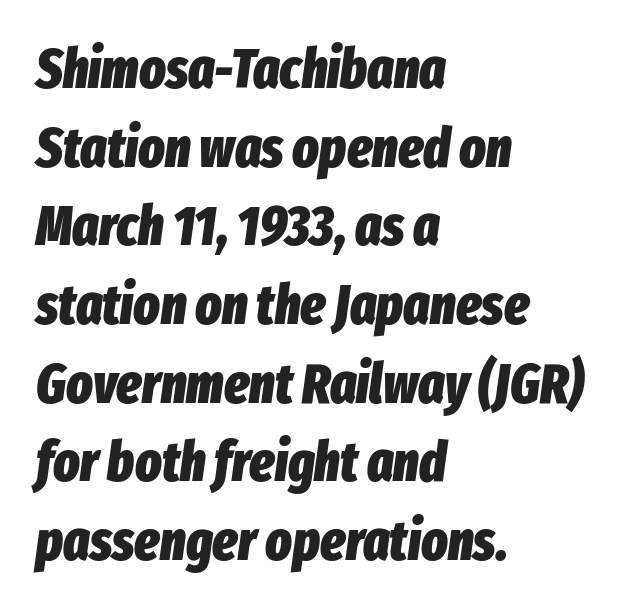
Q: Is the text bold? A: Yes.
Q: Is the text italic (slanted)? A: Yes, it leans right by about 8 degrees.
Q: Is the text underlined? A: No.
Q: How is the paragraph aligned? A: Left-aligned.
Q: Is the spacing between letters normal or unusually wide? A: Normal.
Q: Is the spacing between lines tight, normal or loose? A: Normal.
Q: Width (condensed, normal, or wide)? A: Condensed.
Q: Stroke contrast? A: Low.
Q: x-height? A: Medium.
Q: Monospaced? A: No.
